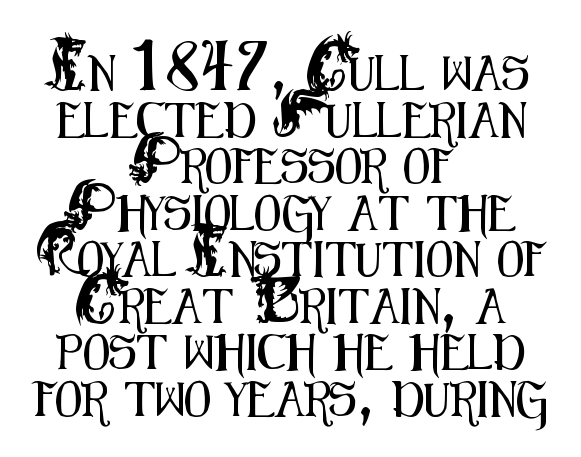
{"serif": "no", "italic": "no", "width": "condensed", "stroke_contrast": "medium", "x_height": "small", "monospaced": "no", "underline": "no", "align": "center", "line_spacing": "normal", "line_spacing_ratio": 1.33, "letter_spacing": "normal", "letter_spacing_em": 0.0, "glyph_px": 35}
